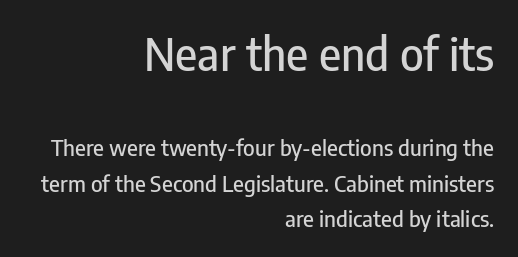
Q: Is the text italic (slanted)? A: No, it is upright.
Q: Is the typeface a serif or a sans-serif typeface? A: Sans-serif.
Q: Is the text underlined? A: No.
Q: How is the paragraph aligned? A: Right-aligned.
Q: Is the spacing between letters normal or unusually wide? A: Normal.
Q: Is the spacing between lines tight, normal or loose? A: Normal.
Q: Which block of text is set in a larger size, the first (top) or the second (bottom)? A: The first (top) one.
Q: Width (condensed, normal, or wide)? A: Condensed.
Q: Stroke contrast? A: Low.
Q: x-height? A: Medium.
Q: Monospaced? A: No.
